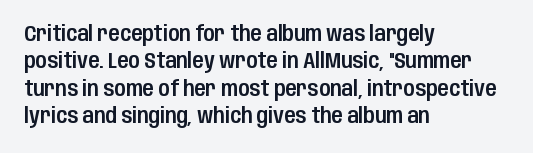
The image shows 21 px text type, upright; set left-aligned, normal line spacing (1.3x), normal letter spacing, not underlined.
